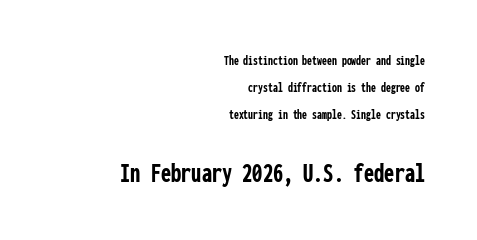
The image shows 29 px semibold, condensed sans-serif type, upright, monospaced; set right-aligned, loose line spacing (1.94x), normal letter spacing, not underlined; the second (bottom) block is 2.07x larger; low stroke contrast and a medium x-height.
